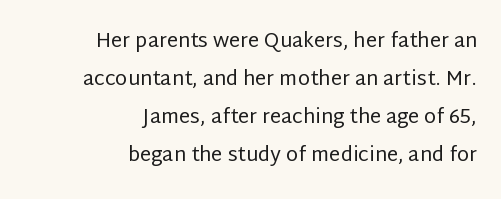
Weight class: somewhere from thin through regular. One-word summary of the alignment: right. A roman cut, with each character standing at attention. Just letters on the line, the space beneath them empty. The passage shown stacks its lines with a broad gap.
